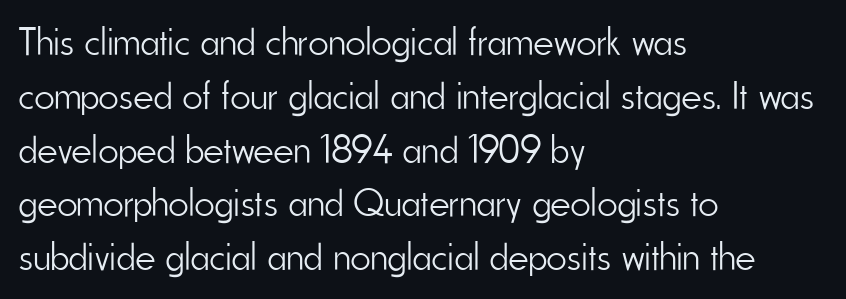
Q: Is the text bold? A: No.
Q: Is the text italic (slanted)? A: No, it is upright.
Q: Is the typeface a serif or a sans-serif typeface? A: Sans-serif.
Q: Is the text underlined? A: No.
Q: How is the paragraph aligned? A: Left-aligned.
Q: Is the spacing between letters normal or unusually wide? A: Normal.
Q: Is the spacing between lines tight, normal or loose? A: Normal.
Q: Width (condensed, normal, or wide)? A: Condensed.
Q: Stroke contrast? A: Low.
Q: x-height? A: Small.
Q: Monospaced? A: No.
